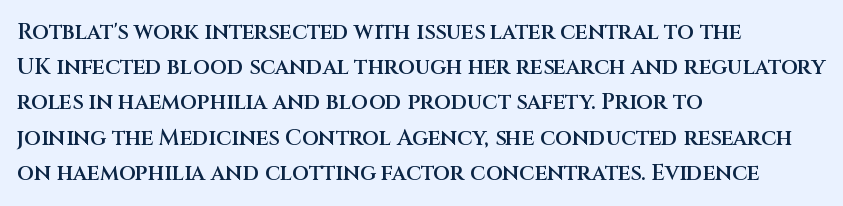
{"italic": "no", "bold": "semi", "underline": "no", "align": "left", "line_spacing": "normal", "line_spacing_ratio": 1.6, "letter_spacing": "normal", "letter_spacing_em": 0.0, "glyph_px": 22}
